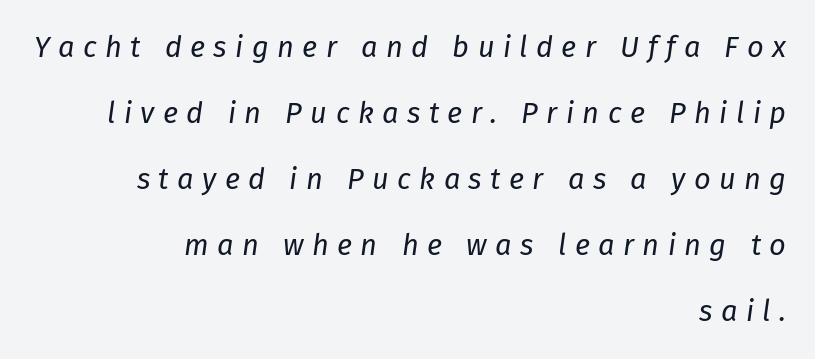
The image shows 29 px regular-weight type, italic (leaning right); set right-aligned, loose line spacing (2.28x), unusually wide letter spacing (+0.29 em), not underlined; low stroke contrast and a medium x-height.
